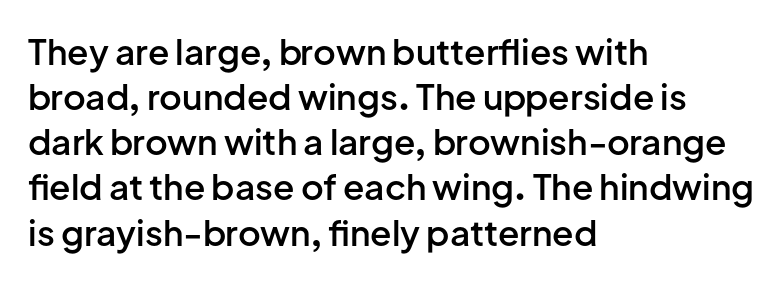
Q: Is the text bold? A: Semi-bold.
Q: Is the text italic (slanted)? A: No, it is upright.
Q: Is the typeface a serif or a sans-serif typeface? A: Sans-serif.
Q: Is the text underlined? A: No.
Q: How is the paragraph aligned? A: Left-aligned.
Q: Is the spacing between letters normal or unusually wide? A: Normal.
Q: Is the spacing between lines tight, normal or loose? A: Normal.
Q: Width (condensed, normal, or wide)? A: Normal.
Q: Stroke contrast? A: Low.
Q: x-height? A: Medium.
Q: Monospaced? A: No.
